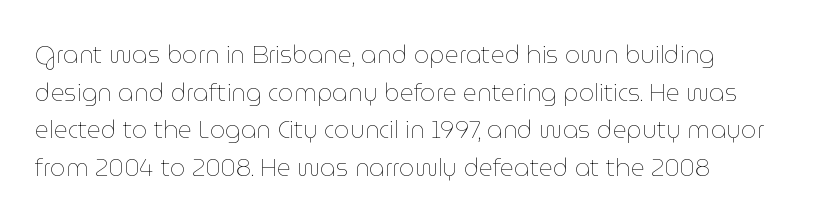
Q: Is the text bold? A: No.
Q: Is the text italic (slanted)? A: No, it is upright.
Q: Is the text underlined? A: No.
Q: Is the spacing between letters normal or unusually wide? A: Normal.
Q: Is the spacing between lines tight, normal or loose? A: Normal.
